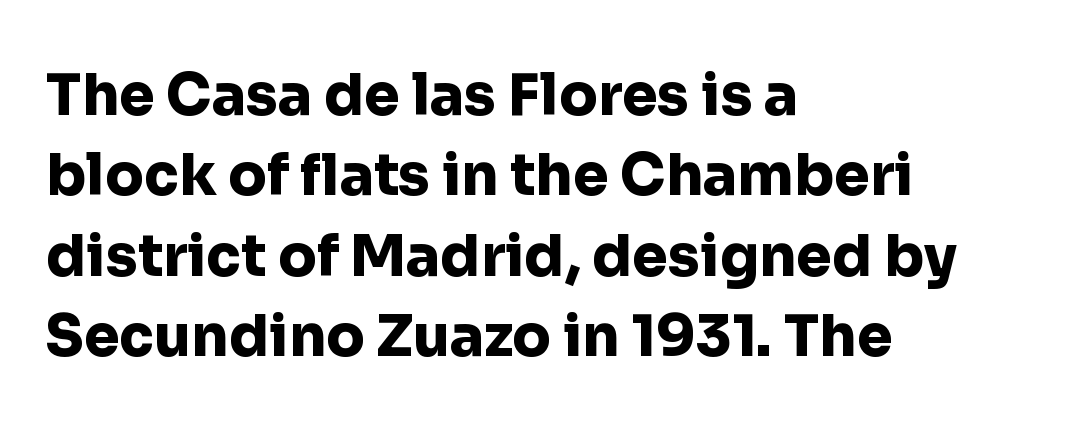
The image shows 57 px heavy sans-serif type, upright; set left-aligned, normal line spacing (1.41x), normal letter spacing, not underlined; low stroke contrast and a medium x-height.
